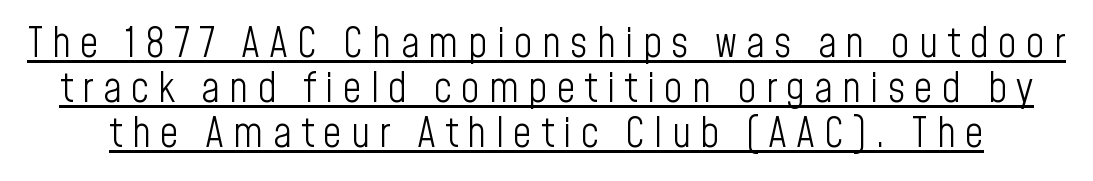
Q: Is the text bold? A: No.
Q: Is the text italic (slanted)? A: No, it is upright.
Q: Is the typeface a serif or a sans-serif typeface? A: Sans-serif.
Q: Is the text underlined? A: Yes.
Q: Is the spacing between letters normal or unusually wide? A: Unusually wide.
Q: Is the spacing between lines tight, normal or loose? A: Tight.
Q: Width (condensed, normal, or wide)? A: Condensed.
Q: Stroke contrast? A: Low.
Q: x-height? A: Medium.
Q: Monospaced? A: No.
